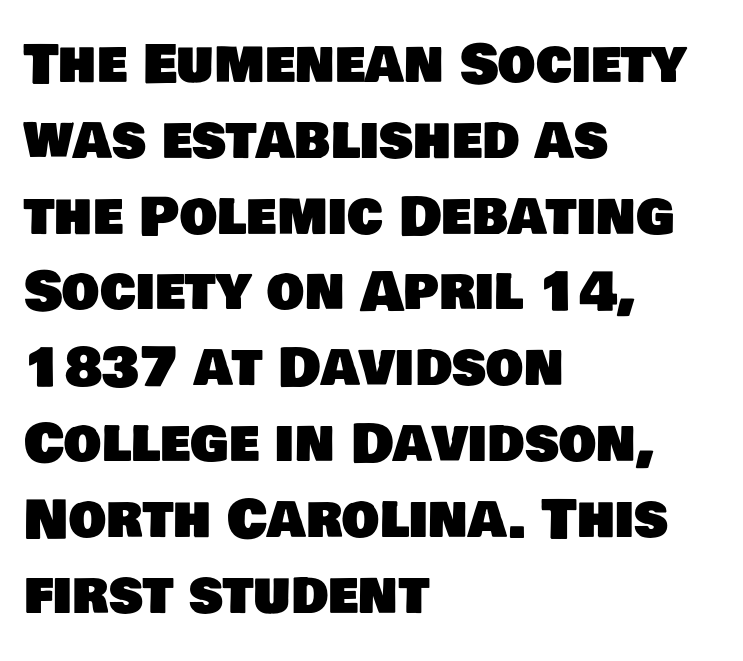
Regarding serifs, this sample does without them. One-word summary of the alignment: left. The words here are not underlined. Is the letter spacing exaggerated? No — it looks like the ordinary default. The letters advance in unequal steps, a hallmark of proportional type. Students, observe: this is what conventionally led text looks like.
